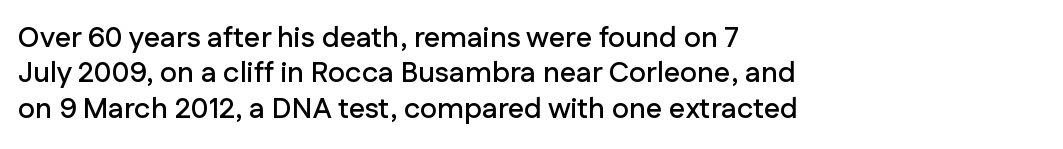
Q: Is the text italic (slanted)? A: No, it is upright.
Q: Is the typeface a serif or a sans-serif typeface? A: Sans-serif.
Q: Is the text underlined? A: No.
Q: How is the paragraph aligned? A: Left-aligned.
Q: Is the spacing between letters normal or unusually wide? A: Normal.
Q: Width (condensed, normal, or wide)? A: Normal.
Q: Stroke contrast? A: Low.
Q: x-height? A: Medium.
Q: Monospaced? A: No.
